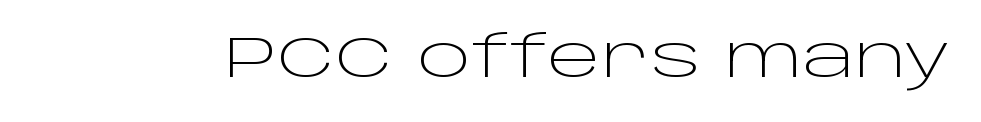
The image shows 57 px light, wide sans-serif type, upright; set normal letter spacing, not underlined; low stroke contrast and a large x-height.
